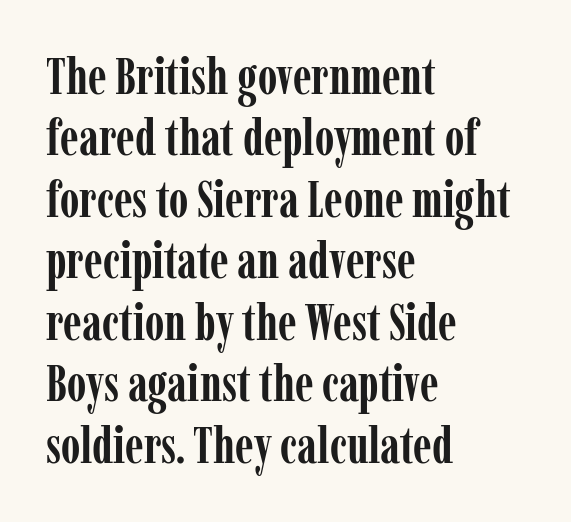
The image shows 50 px semibold, condensed serif type, upright; set left-aligned, line spacing 1.23x, normal letter spacing, not underlined; low stroke contrast and a medium x-height.
